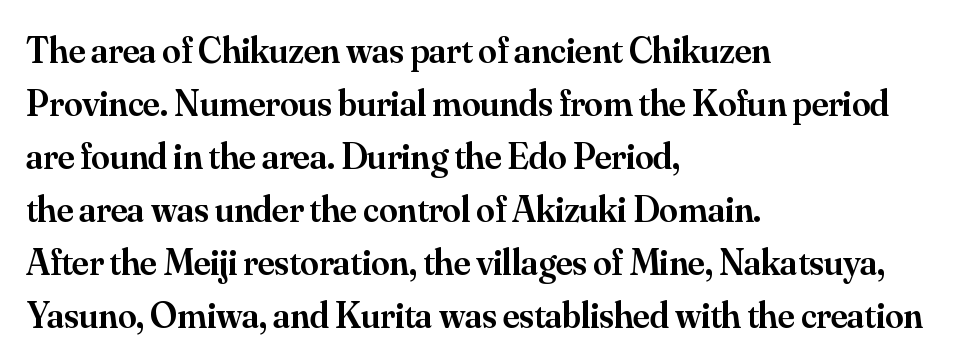
The letterforms sit shoulder to shoulder at normal distance. Beneath every word, the page is bare. This sample has the flowing, uneven cadence of proportional lettering. The letters carry serifs — small finishing strokes at the ends of their stems. Baseline-to-baseline distance is the conventional proportion of letter height.
